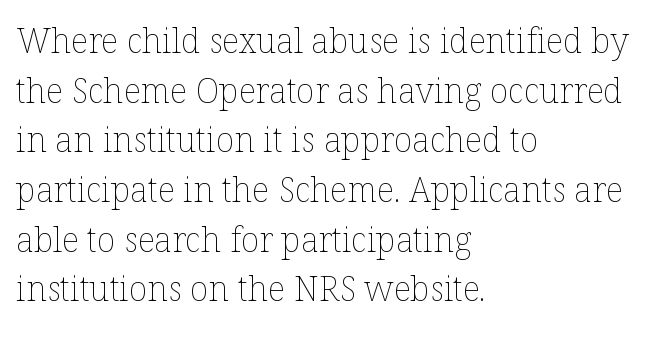
The image shows 34 px thin type, upright; set left-aligned, normal line spacing (1.46x), normal letter spacing, not underlined; low stroke contrast and a medium x-height.
